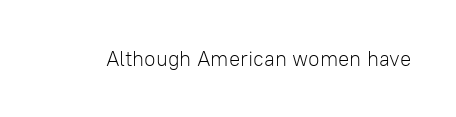
Q: Is the text bold? A: No.
Q: Is the text italic (slanted)? A: No, it is upright.
Q: Is the text underlined? A: No.
Q: Is the spacing between letters normal or unusually wide? A: Normal.
